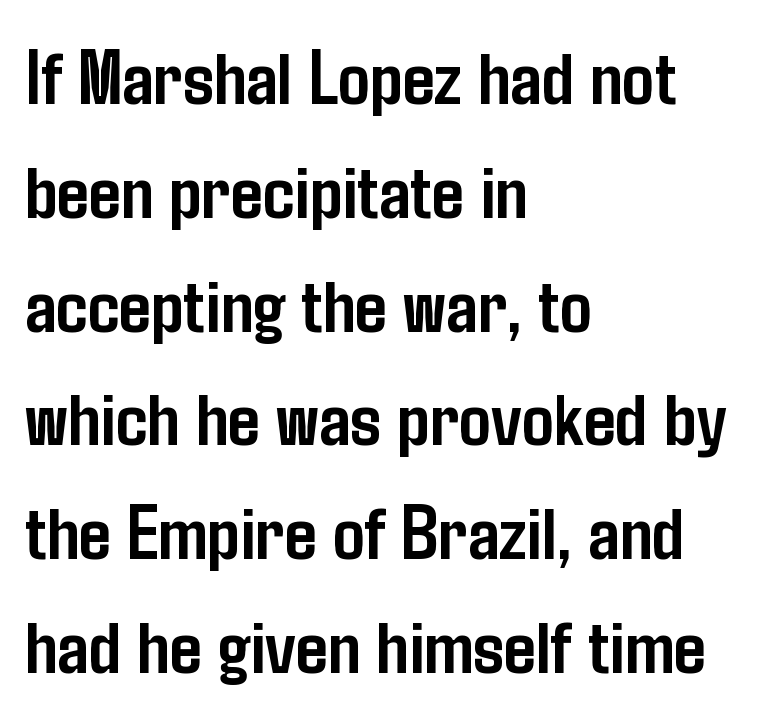
Note the varied advance widths — an 'i' is clearly narrower than an 'm'. Upright lettering throughout. The face used here is a sans, in the tradition of grotesques and geometrics. Check the space under the baseline: it is left empty. Compared with typical body copy, the letter spacing here is the same.
